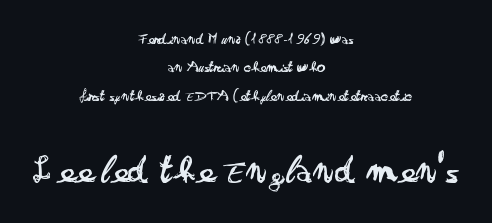
{"serif": "no", "italic": "no", "bold": "no", "weight": "regular", "width": "wide", "stroke_contrast": "low", "x_height": "small", "monospaced": "no", "underline": "no", "align": "center", "line_spacing_ratio": 1.78, "letter_spacing": "normal", "letter_spacing_em": 0.0, "larger_block": "second", "size_ratio": 2.56, "glyph_px": 41}
